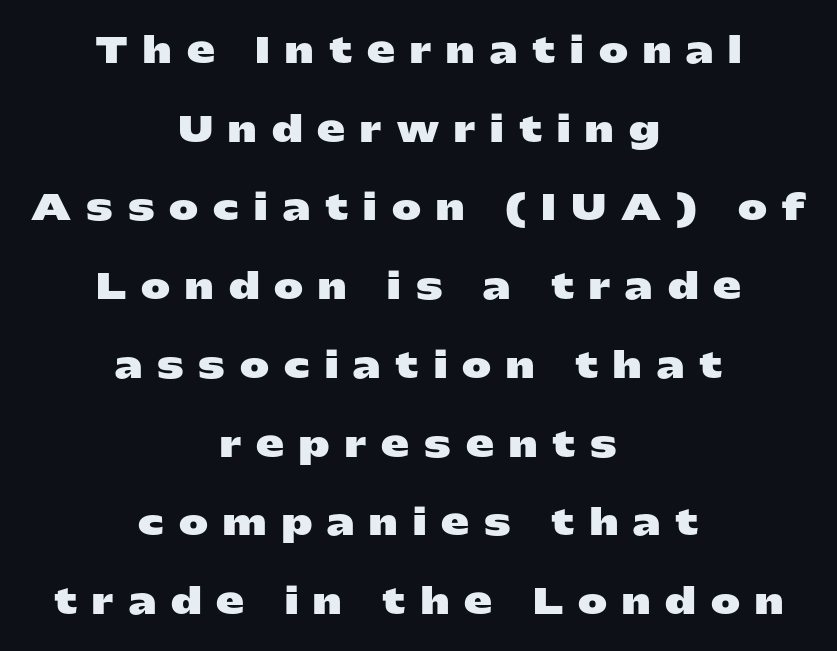
The image shows 35 px heavy, wide sans-serif type, upright; set centered, loose line spacing (2.25x), unusually wide letter spacing (+0.43 em), not underlined; low stroke contrast and a medium x-height.
